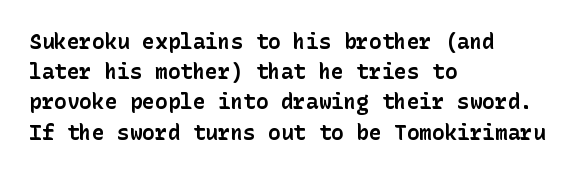
The image shows 21 px bold type, upright; set left-aligned, normal line spacing (1.44x), normal letter spacing, not underlined.
